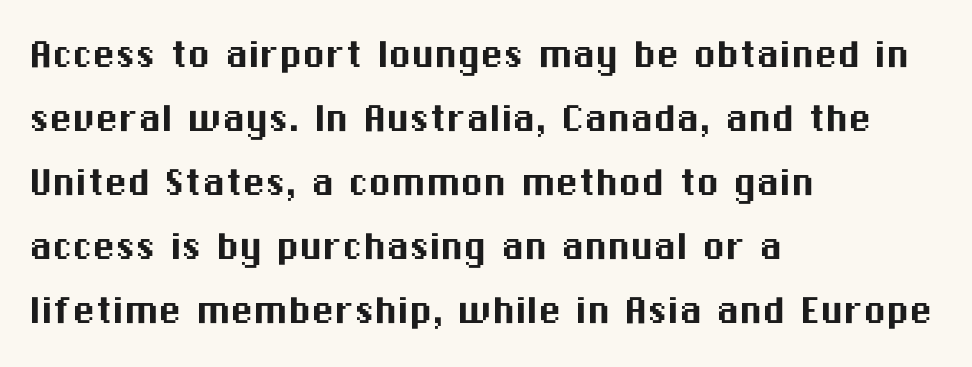
Does the leading feel generous? No, just average. A typesetter would call this proportional, since set widths differ per character. The characters display no serif detailing; their extremities are plain. These lines are set flush left with a ragged right edge. The lettering stays uniformly vertical, giving the passage a roman look. Look at the tracking — it's just the regular setting, nothing added.
